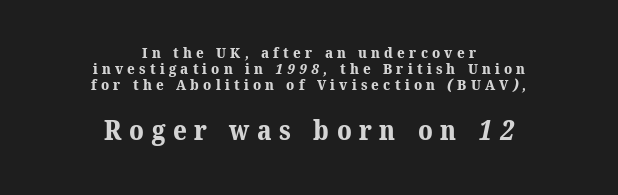
Summary of weight: heavy, a full bold. Regarding leading, the lines here are crowded together. Type without underlining. Compare the two chunks: the lower has the greater cap height.
